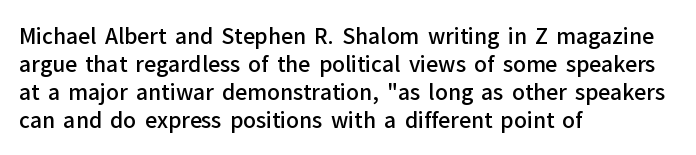
The axis of the letterforms is exactly vertical. The block of text has a typical density, with ordinary space between rows. Plain, unruled lines of type. Slightly chunky letters — semibold, I'd say, not full bold. Left-aligned paragraph, ragged on the right.
